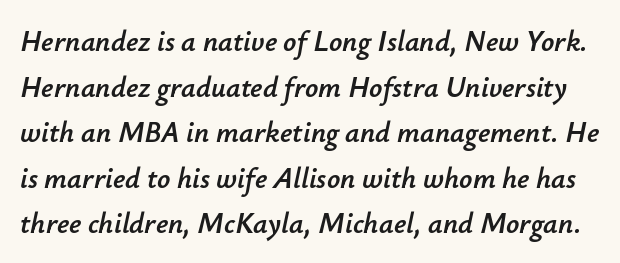
The image shows 29 px text type, italic (leaning right); set normal line spacing (1.57x), normal letter spacing, not underlined; low stroke contrast and a small x-height.
